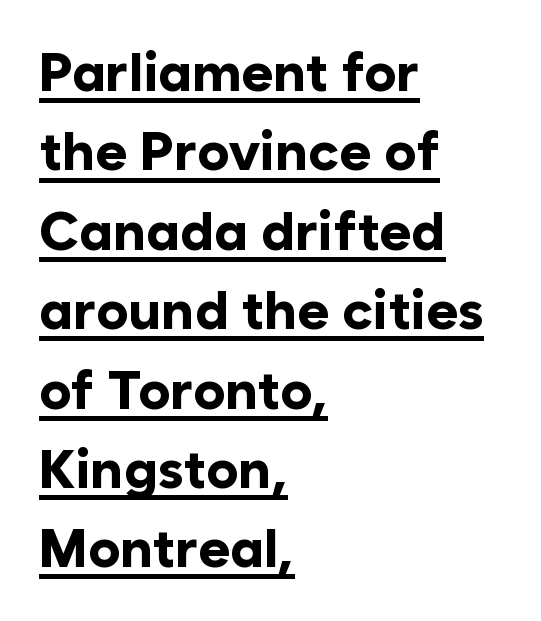
The image shows 54 px bold sans-serif type, upright; set left-aligned, normal line spacing (1.47x), normal letter spacing, underlined; low stroke contrast and a medium x-height.
